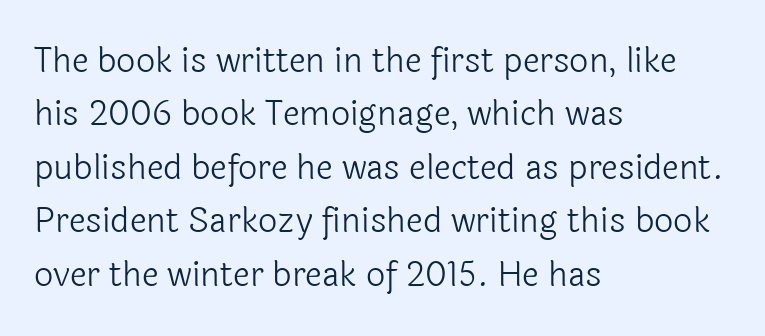
{"serif": "no", "italic": "no", "bold": "no", "weight": "light", "width": "normal", "x_height": "medium", "monospaced": "no", "underline": "no", "align": "left", "line_spacing": "normal", "line_spacing_ratio": 1.57, "letter_spacing": "normal", "letter_spacing_em": 0.0, "glyph_px": 34}
